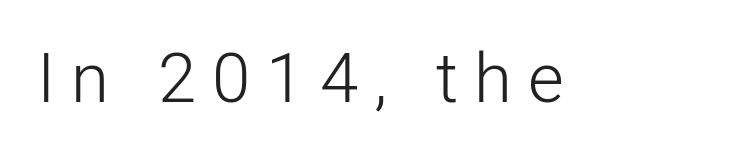
{"serif": "no", "italic": "no", "bold": "no", "weight": "light", "width": "normal", "stroke_contrast": "low", "x_height": "medium", "monospaced": "no", "underline": "no", "letter_spacing": "wide", "letter_spacing_em": 0.23, "glyph_px": 69}
